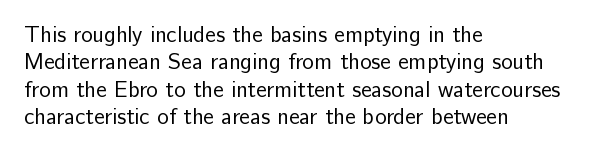
{"italic": "no", "bold": "no", "underline": "no", "align": "left", "line_spacing_ratio": 1.24, "letter_spacing": "normal", "letter_spacing_em": 0.0, "glyph_px": 22}
